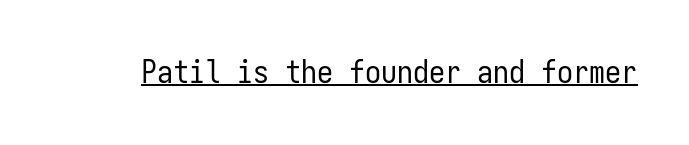
The image shows 32 px regular-weight, condensed sans-serif type, upright, monospaced; set normal letter spacing, underlined; low stroke contrast and a medium x-height.
